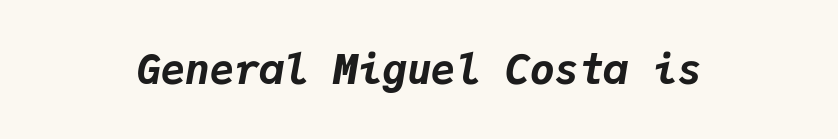
Q: Is the text bold? A: Yes.
Q: Is the text italic (slanted)? A: Yes, it leans right by about 9 degrees.
Q: Is the text underlined? A: No.
Q: Is the spacing between letters normal or unusually wide? A: Normal.
Q: Width (condensed, normal, or wide)? A: Normal.
Q: Stroke contrast? A: Low.
Q: x-height? A: Medium.
Q: Monospaced? A: Yes.
